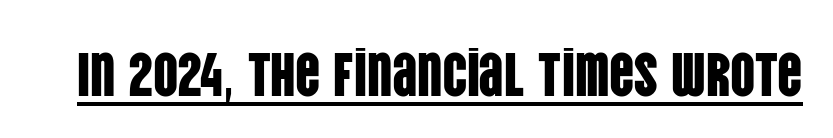
The image shows 62 px condensed sans-serif type, upright; set normal letter spacing, underlined; low stroke contrast and a large x-height.
